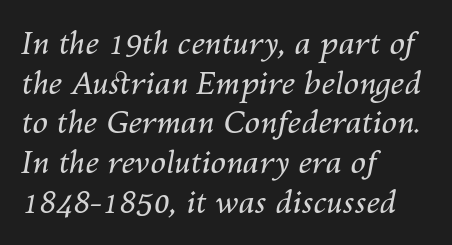
{"italic": "yes", "lean": "right", "slant_degrees": 10, "bold": "no", "weight": "regular", "width": "normal", "stroke_contrast": "medium", "x_height": "medium", "monospaced": "no", "underline": "no", "align": "left", "line_spacing": "normal", "line_spacing_ratio": 1.28, "letter_spacing": "normal", "letter_spacing_em": 0.0, "glyph_px": 31}
